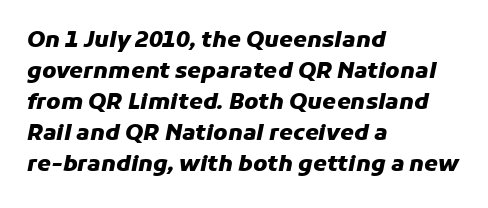
{"italic": "yes", "lean": "right", "slant_degrees": 11, "bold": "yes", "underline": "no", "align": "left", "line_spacing": "normal", "line_spacing_ratio": 1.41, "letter_spacing": "normal", "letter_spacing_em": 0.0, "glyph_px": 22}
